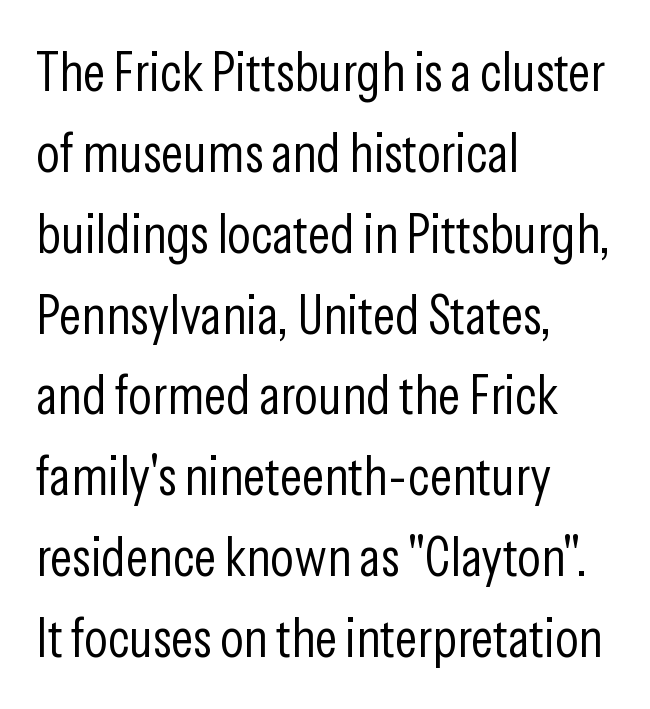
{"serif": "no", "italic": "no", "bold": "no", "weight": "light", "width": "condensed", "stroke_contrast": "low", "x_height": "medium", "monospaced": "no", "underline": "no", "align": "left", "line_spacing": "normal", "line_spacing_ratio": 1.47, "letter_spacing": "normal", "letter_spacing_em": 0.0, "glyph_px": 55}
